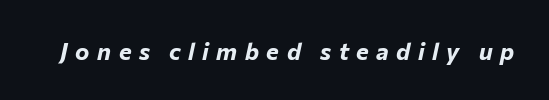
{"italic": "yes", "lean": "right", "slant_degrees": 12, "bold": "yes", "underline": "no", "letter_spacing": "wide", "letter_spacing_em": 0.31, "glyph_px": 24}
